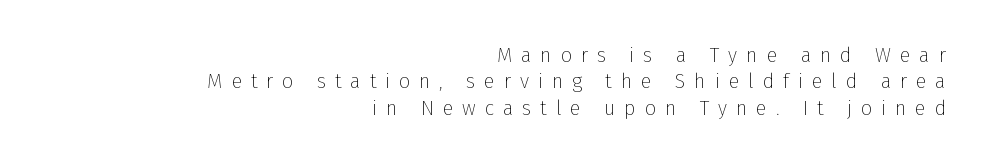
Q: Is the text bold? A: No.
Q: Is the text italic (slanted)? A: No, it is upright.
Q: Is the text underlined? A: No.
Q: How is the paragraph aligned? A: Right-aligned.
Q: Is the spacing between letters normal or unusually wide? A: Unusually wide.
Q: Is the spacing between lines tight, normal or loose? A: Normal.
